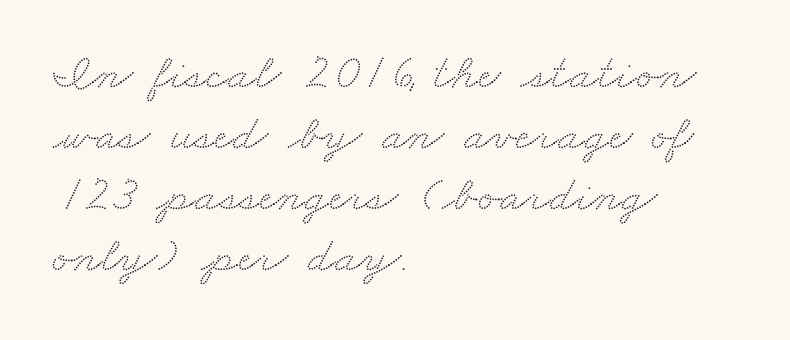
Just letters on the line, the space beneath them empty. Serif or sans? Serif — the stroke terminals have little feet. A typesetter would call this proportional, since set widths differ per character. Compared with typical body copy, the letter spacing here is the same. Horizontal alignment here is leftward, the default for most running prose.
